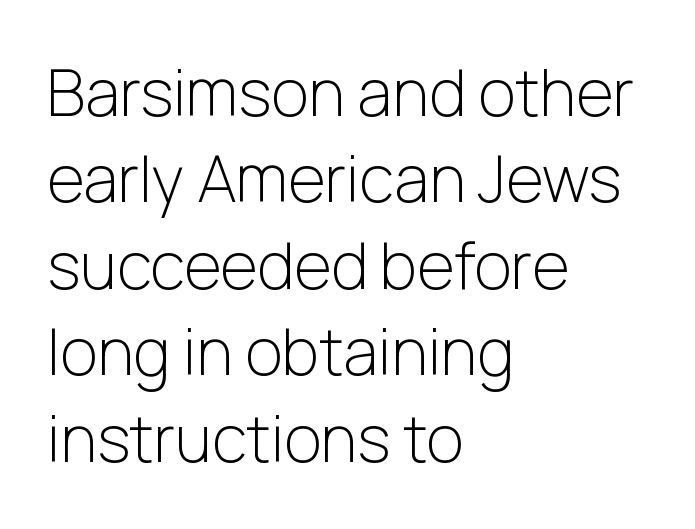
{"serif": "no", "italic": "no", "bold": "no", "weight": "light", "width": "normal", "stroke_contrast": "low", "x_height": "medium", "monospaced": "no", "underline": "no", "align": "left", "line_spacing": "normal", "line_spacing_ratio": 1.35, "letter_spacing": "normal", "letter_spacing_em": 0.0, "glyph_px": 64}
